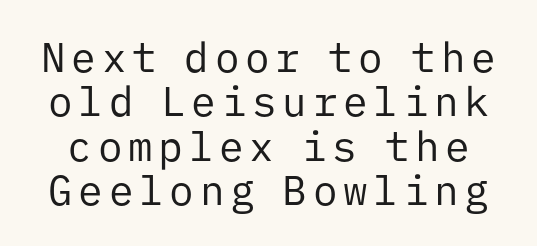
{"serif": "no", "italic": "no", "bold": "no", "weight": "regular", "width": "normal", "stroke_contrast": "low", "x_height": "medium", "monospaced": "yes", "underline": "no", "line_spacing": "tight", "line_spacing_ratio": 1.08, "glyph_px": 41}
